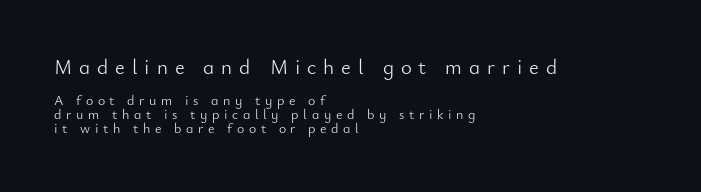
The image shows 21 px text type, upright; set left-aligned, tight line spacing (1.0x), unusually wide letter spacing (+0.33 em), not underlined; the first (top) block is 1.5x larger.
